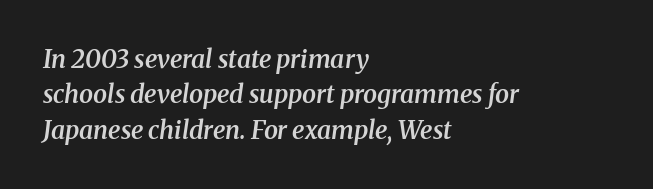
This sample uses plain, unmodified letter spacing. The passage is arranged the way most books set body copy — flush left. The typography opts for an oblique posture over an upright one. Has an underline been added? It has not.
